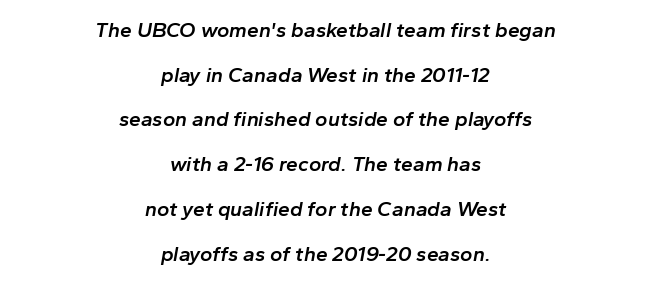
{"italic": "yes", "lean": "right", "slant_degrees": 10, "bold": "semi", "underline": "no", "align": "center", "line_spacing": "loose", "line_spacing_ratio": 2.13, "letter_spacing": "normal", "letter_spacing_em": 0.0, "glyph_px": 21}
